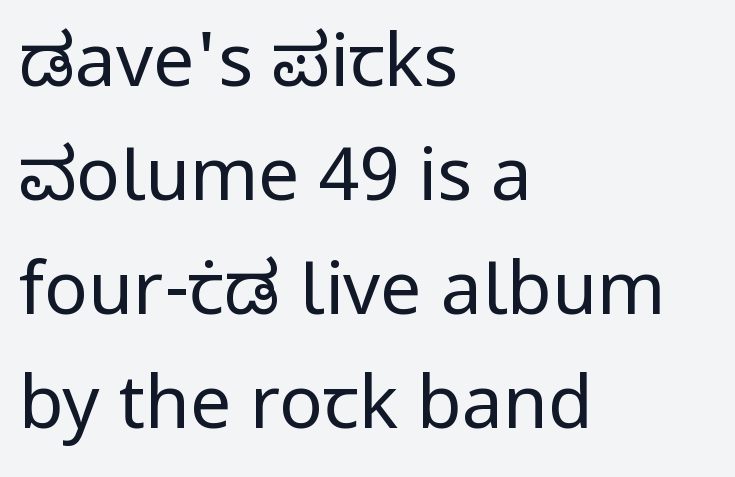
Q: Is the text bold? A: No.
Q: Is the text italic (slanted)? A: No, it is upright.
Q: Is the typeface a serif or a sans-serif typeface? A: Sans-serif.
Q: Is the text underlined? A: No.
Q: How is the paragraph aligned? A: Left-aligned.
Q: Is the spacing between letters normal or unusually wide? A: Normal.
Q: Is the spacing between lines tight, normal or loose? A: Normal.
Q: Width (condensed, normal, or wide)? A: Normal.
Q: Stroke contrast? A: Low.
Q: x-height? A: Medium.
Q: Monospaced? A: No.
